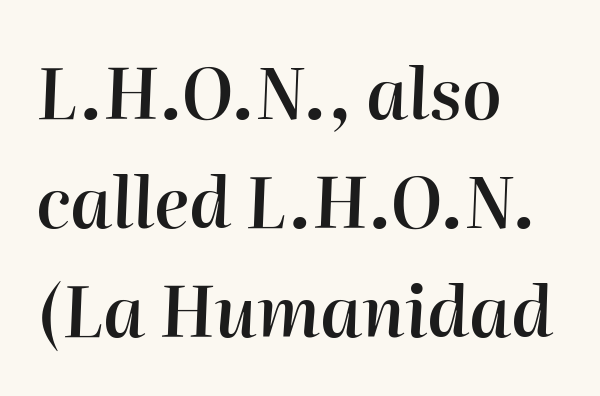
Weight: semibold (demi). Varying glyph widths throughout — classic text-font behaviour. Designer's note — italics engaged. A student would call this left alignment; a typographer would say flush left, rag right.
